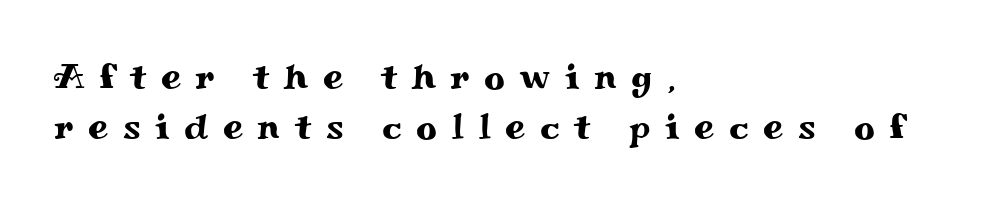
The rendering uses a moderate line-height, typical for paragraphs. A typesetter would call this proportional, since set widths differ per character. These lines are composed in type with serifs. The type is letterspaced generously, with wide tracking. The paragraph has a hard left edge and a soft right edge.
